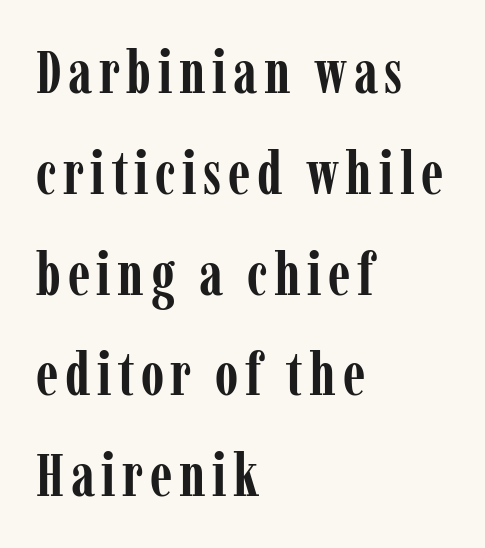
Q: Is the text bold? A: Yes.
Q: Is the text italic (slanted)? A: No, it is upright.
Q: Is the typeface a serif or a sans-serif typeface? A: Serif.
Q: Is the text underlined? A: No.
Q: How is the paragraph aligned? A: Left-aligned.
Q: Is the spacing between lines tight, normal or loose? A: Normal.
Q: Width (condensed, normal, or wide)? A: Condensed.
Q: Stroke contrast? A: Low.
Q: x-height? A: Medium.
Q: Monospaced? A: No.
